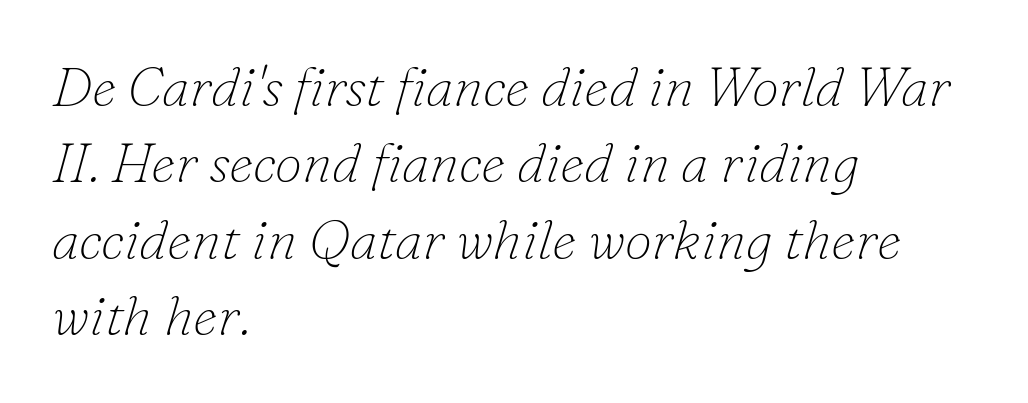
{"serif": "yes", "italic": "yes", "lean": "right", "slant_degrees": 16, "bold": "no", "weight": "thin", "width": "normal", "stroke_contrast": "low", "x_height": "small", "monospaced": "no", "underline": "no", "align": "left", "line_spacing": "normal", "line_spacing_ratio": 1.39, "letter_spacing": "normal", "letter_spacing_em": 0.0, "glyph_px": 55}
